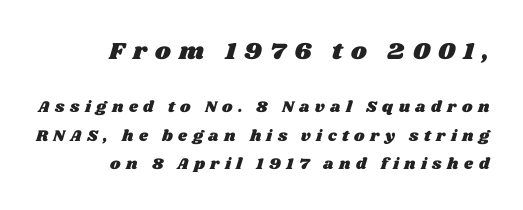
Q: Is the text underlined? A: No.
Q: How is the paragraph aligned? A: Right-aligned.
Q: Is the spacing between letters normal or unusually wide? A: Unusually wide.
Q: Which block of text is set in a larger size, the first (top) or the second (bottom)? A: The first (top) one.
